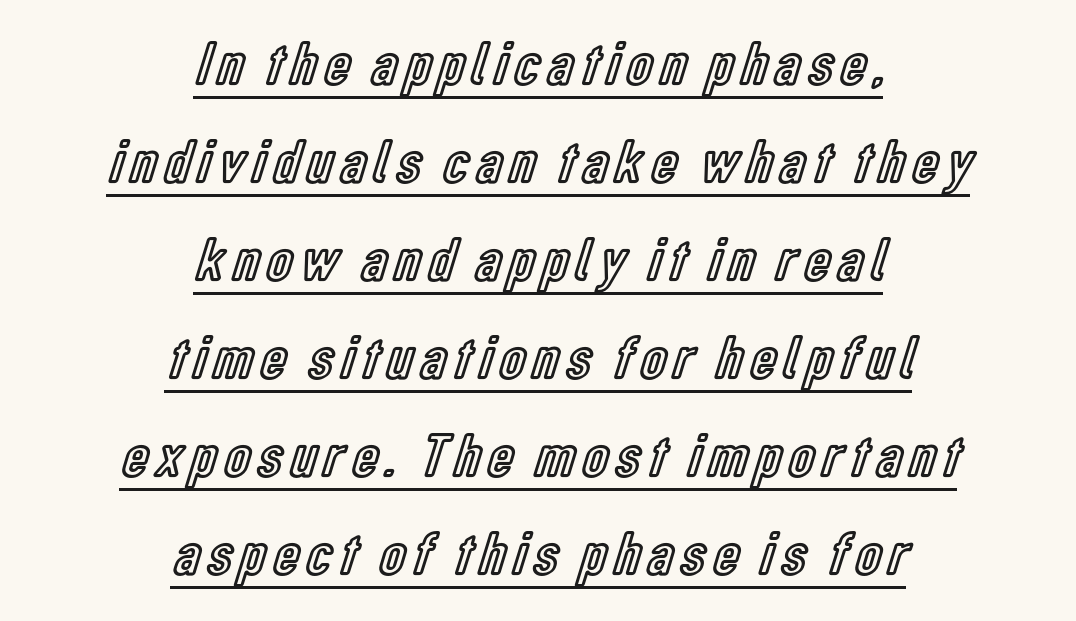
{"width": "condensed", "x_height": "medium", "monospaced": "no", "underline": "yes", "align": "center", "line_spacing": "normal", "line_spacing_ratio": 1.58, "glyph_px": 62}
